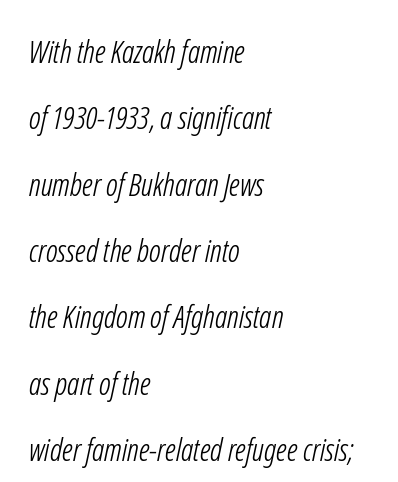
The image shows 31 px light, condensed sans-serif type; set left-aligned, loose line spacing (2.14x), normal letter spacing, not underlined; low stroke contrast and a medium x-height.
